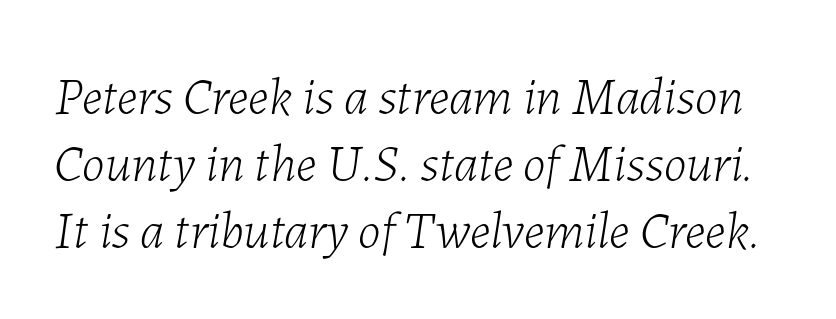
Q: Is the text bold? A: No.
Q: Is the text italic (slanted)? A: Yes, it leans right by about 7 degrees.
Q: Is the text underlined? A: No.
Q: Is the spacing between letters normal or unusually wide? A: Normal.
Q: Is the spacing between lines tight, normal or loose? A: Normal.
Q: Width (condensed, normal, or wide)? A: Normal.
Q: Stroke contrast? A: Low.
Q: x-height? A: Medium.
Q: Monospaced? A: No.
